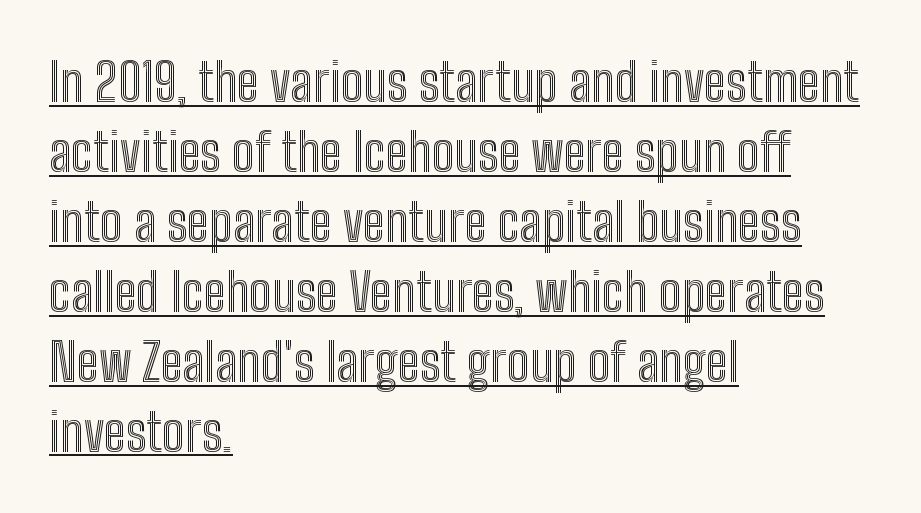
The image shows 53 px condensed type, upright; set left-aligned, normal line spacing (1.32x), normal letter spacing, underlined; a medium x-height.
